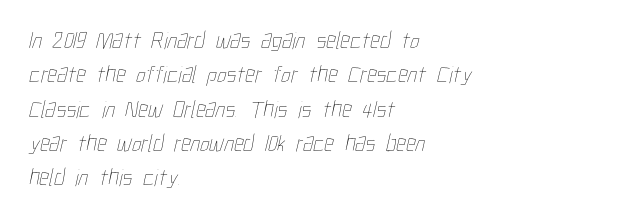
{"bold": "no", "underline": "no", "align": "left", "line_spacing": "normal", "line_spacing_ratio": 1.43, "letter_spacing": "normal", "letter_spacing_em": 0.0, "glyph_px": 24}
